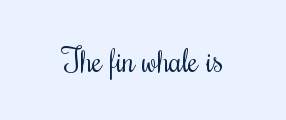
Just letters on the line, the space beneath them empty. Look at the tracking — it's just the regular setting, nothing added. The weight tops out at a normal text grade. The face used here is proportionally spaced, like ordinary book or web type.
